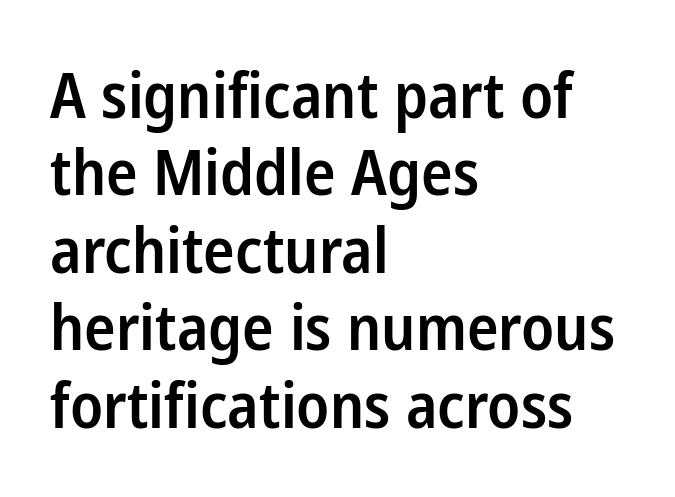
Q: Is the text bold? A: Semi-bold.
Q: Is the text italic (slanted)? A: No, it is upright.
Q: Is the typeface a serif or a sans-serif typeface? A: Sans-serif.
Q: Is the text underlined? A: No.
Q: How is the paragraph aligned? A: Left-aligned.
Q: Is the spacing between letters normal or unusually wide? A: Normal.
Q: Width (condensed, normal, or wide)? A: Condensed.
Q: Stroke contrast? A: Low.
Q: x-height? A: Medium.
Q: Monospaced? A: No.
